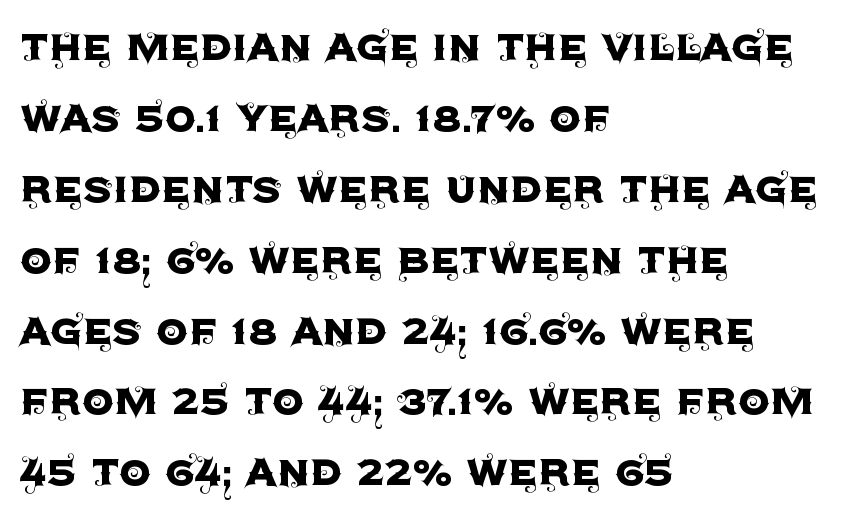
{"serif": "no", "italic": "no", "width": "normal", "x_height": "large", "monospaced": "no", "underline": "no", "align": "left", "line_spacing": "normal", "line_spacing_ratio": 1.39, "letter_spacing": "normal", "letter_spacing_em": 0.0, "glyph_px": 51}
